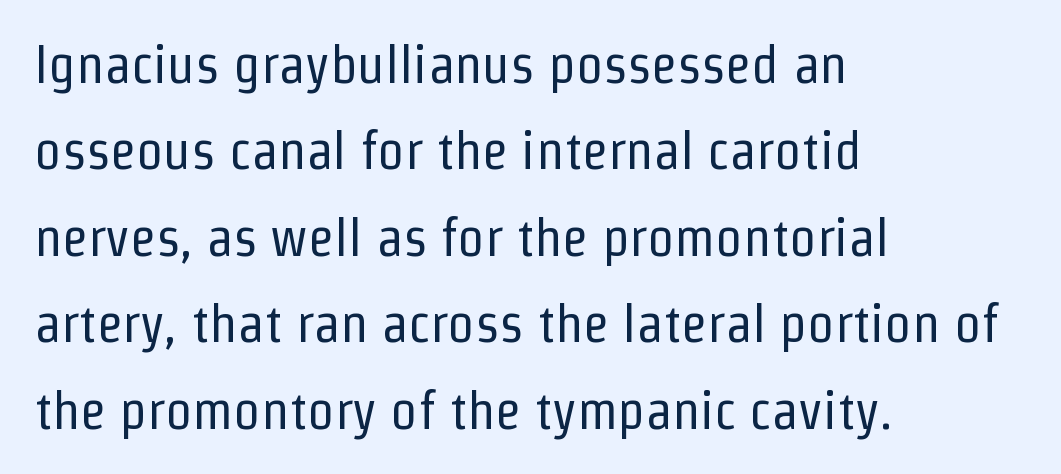
Q: Is the text bold? A: No.
Q: Is the text italic (slanted)? A: No, it is upright.
Q: Is the typeface a serif or a sans-serif typeface? A: Sans-serif.
Q: Is the text underlined? A: No.
Q: How is the paragraph aligned? A: Left-aligned.
Q: Is the spacing between letters normal or unusually wide? A: Normal.
Q: Is the spacing between lines tight, normal or loose? A: Normal.
Q: Width (condensed, normal, or wide)? A: Condensed.
Q: Stroke contrast? A: Low.
Q: x-height? A: Medium.
Q: Monospaced? A: No.
